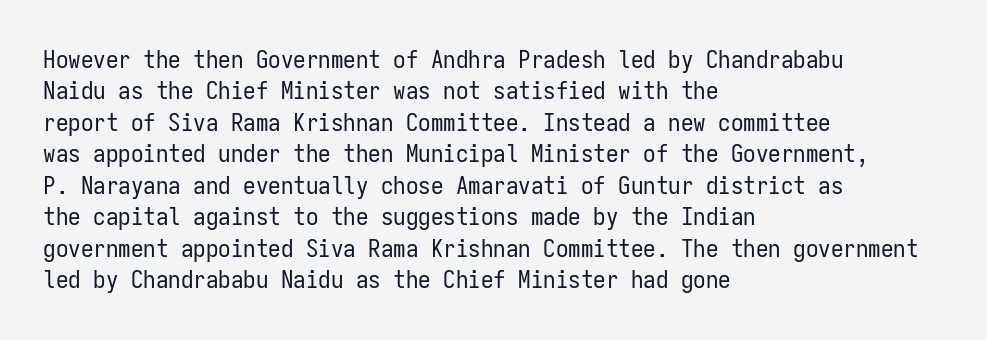
{"italic": "no", "bold": "no", "underline": "no", "align": "left", "line_spacing": "normal", "line_spacing_ratio": 1.26, "letter_spacing": "normal", "letter_spacing_em": 0.0, "glyph_px": 25}
